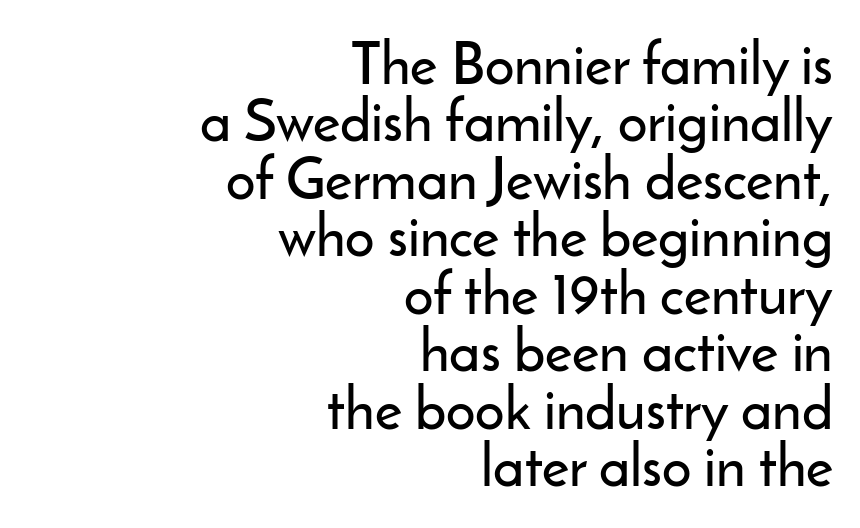
The string is rendered with underlining switched off. Compared with typical body copy, the letter spacing here is the same. This block would grow much taller if given ordinary leading; it's compressed now. Posture: upright roman. Character widths vary here, with narrow letters taking less room than wide ones. The text was rendered using a sans face with plain stroke endings.
